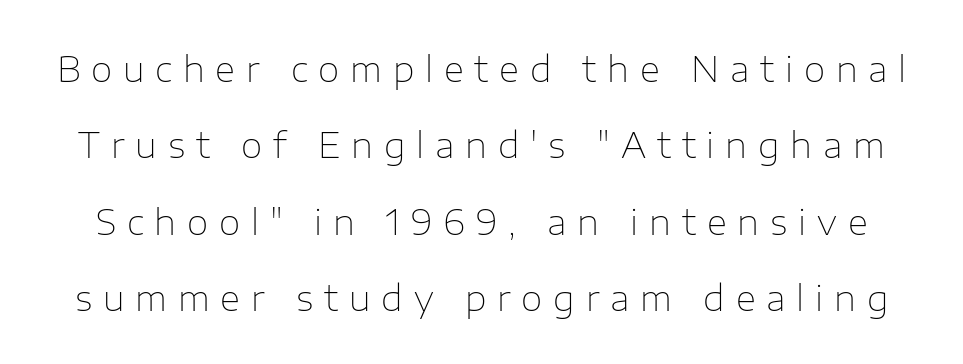
Leading is clearly above the norm, producing a sparse column. Glyph-to-glyph distance is far greater than everyday printed text. Tall strokes in this sample are plumb rather than angled. These lines are rendered in a variable-pitch font. Weight: in the light-to-regular range. Glance below the letters and you will spot only blank space.
